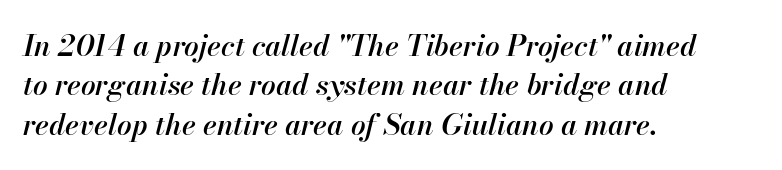
The image shows 29 px semibold type, italic (leaning right); set left-aligned, normal line spacing (1.36x), normal letter spacing, not underlined; high stroke contrast and a small x-height.
